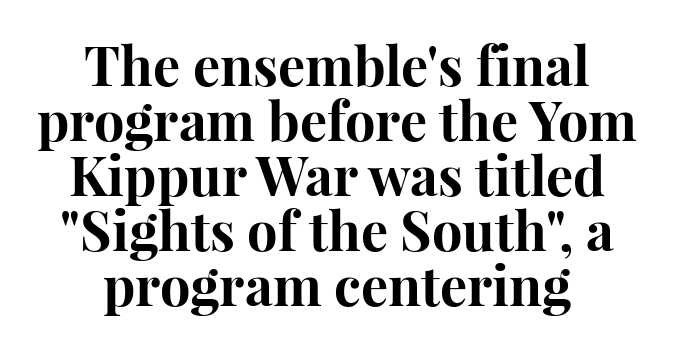
The line-height multiplier appears low, near solid setting. The space beneath each line is pristine and unruled. Font category for this specimen: serif. Posture: vertical. Does the weight exceed regular? Yes, all the way to bold.
